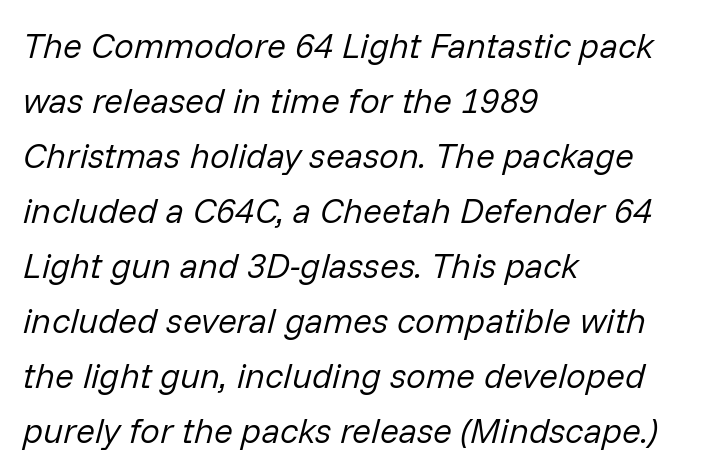
Spacing between characters is what you'd get straight out of the box. The rendering applies a slant to the glyphs. Bare-footed words on every line. Note the varied advance widths — an 'i' is clearly narrower than an 'm'. If you measured baseline to baseline, you'd find a middling distance.
